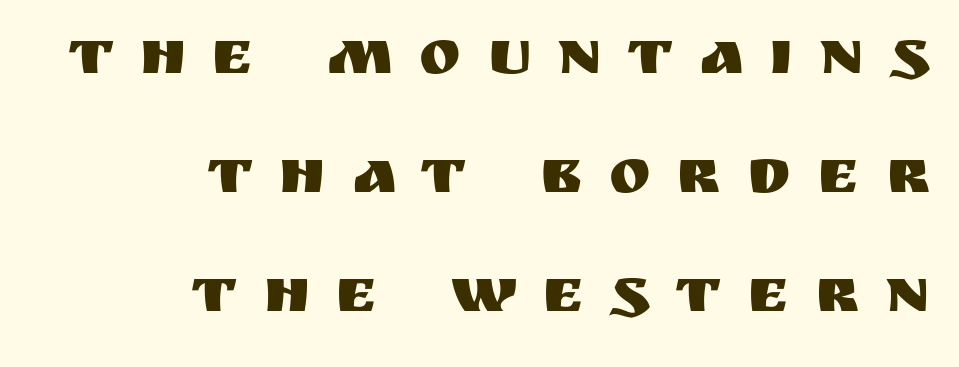
The image shows 63 px sans-serif type, upright; set right-aligned, line spacing 1.89x, unusually wide letter spacing (+0.41 em), not underlined; medium stroke contrast and a large x-height.
